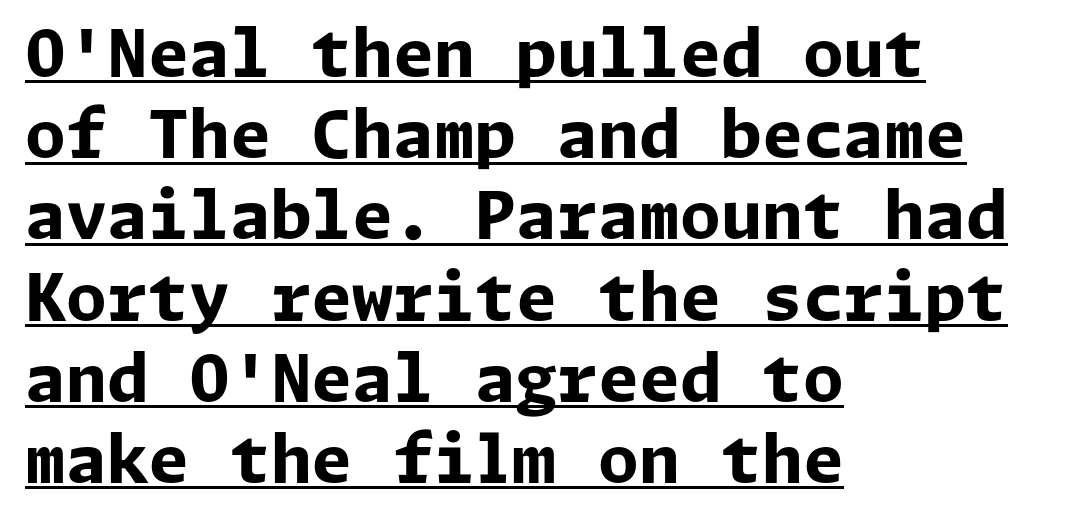
The typesetting leans heavy: a genuine bold. Underline: present. The ragged edge is on the right, which tells us the setting is flush left. The glyphs in this specimen are sans serif.
